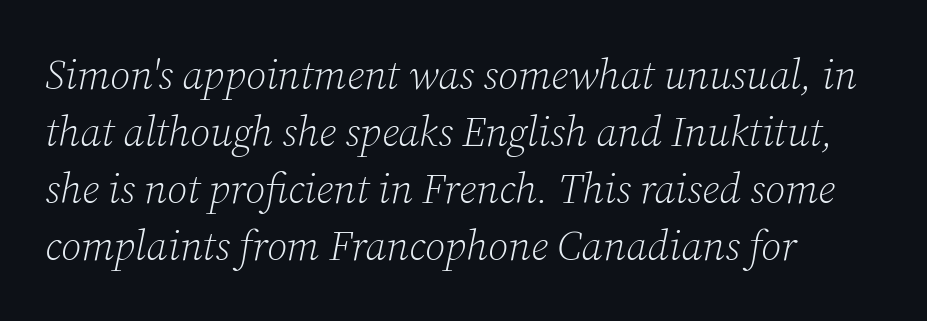
Q: Is the text bold? A: No.
Q: Is the text italic (slanted)? A: Yes, it leans right by about 12 degrees.
Q: Is the typeface a serif or a sans-serif typeface? A: Serif.
Q: Is the text underlined? A: No.
Q: How is the paragraph aligned? A: Left-aligned.
Q: Is the spacing between letters normal or unusually wide? A: Normal.
Q: Is the spacing between lines tight, normal or loose? A: Normal.
Q: Width (condensed, normal, or wide)? A: Normal.
Q: Stroke contrast? A: Low.
Q: x-height? A: Medium.
Q: Monospaced? A: No.
